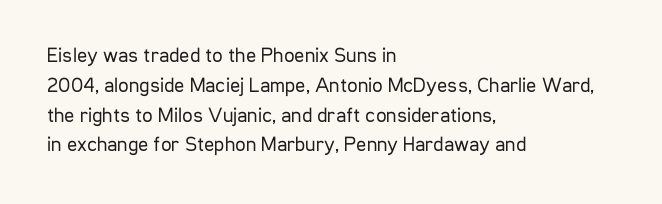
Q: Is the text bold? A: No.
Q: Is the text italic (slanted)? A: No, it is upright.
Q: Is the text underlined? A: No.
Q: How is the paragraph aligned? A: Left-aligned.
Q: Is the spacing between letters normal or unusually wide? A: Normal.
Q: Is the spacing between lines tight, normal or loose? A: Normal.
